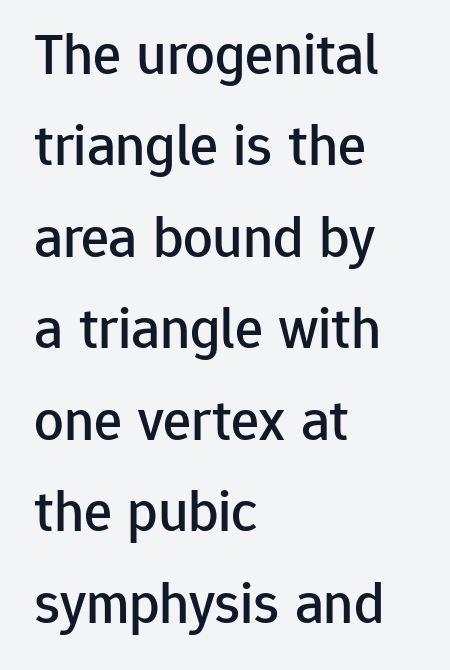
The image shows 59 px sans-serif type, upright; set left-aligned, normal line spacing (1.55x), normal letter spacing, not underlined; low stroke contrast and a medium x-height.
